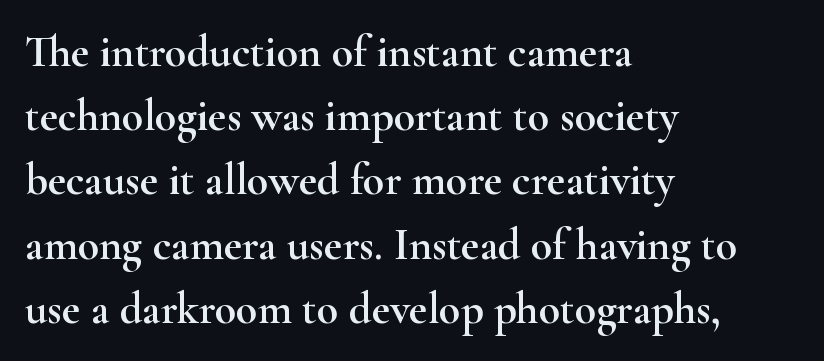
{"serif": "yes", "italic": "no", "width": "wide", "stroke_contrast": "high", "x_height": "small", "monospaced": "no", "underline": "no", "align": "left", "line_spacing": "normal", "line_spacing_ratio": 1.46, "letter_spacing": "normal", "letter_spacing_em": 0.0, "glyph_px": 44}
